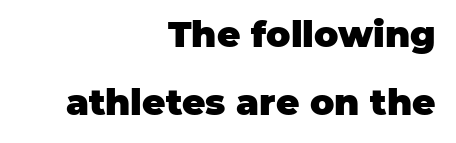
Q: Is the text bold? A: Yes.
Q: Is the text italic (slanted)? A: No, it is upright.
Q: Is the typeface a serif or a sans-serif typeface? A: Sans-serif.
Q: Is the text underlined? A: No.
Q: How is the paragraph aligned? A: Right-aligned.
Q: Is the spacing between letters normal or unusually wide? A: Normal.
Q: Width (condensed, normal, or wide)? A: Normal.
Q: Stroke contrast? A: Low.
Q: x-height? A: Large.
Q: Monospaced? A: No.
